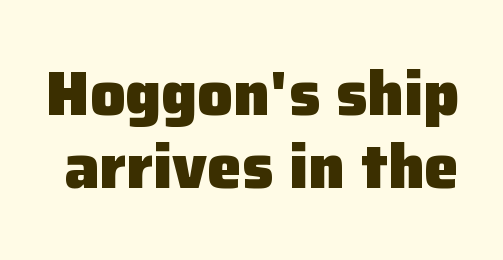
Q: Is the text bold? A: Yes.
Q: Is the text italic (slanted)? A: No, it is upright.
Q: Is the typeface a serif or a sans-serif typeface? A: Sans-serif.
Q: Is the text underlined? A: No.
Q: Is the spacing between letters normal or unusually wide? A: Normal.
Q: Width (condensed, normal, or wide)? A: Normal.
Q: Stroke contrast? A: Low.
Q: x-height? A: Medium.
Q: Monospaced? A: No.
